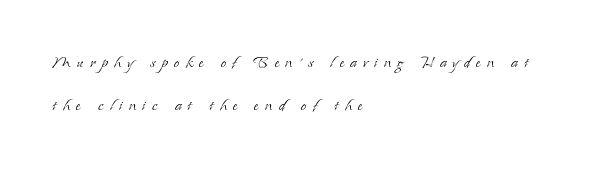
{"bold": "no", "underline": "no", "align": "left", "line_spacing": "loose", "line_spacing_ratio": 2.14, "letter_spacing": "wide", "letter_spacing_em": 0.31, "glyph_px": 20}
